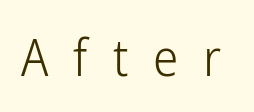
{"serif": "no", "italic": "no", "bold": "no", "weight": "light", "width": "condensed", "stroke_contrast": "low", "x_height": "medium", "monospaced": "no", "underline": "no", "letter_spacing": "wide", "letter_spacing_em": 0.49, "glyph_px": 51}
